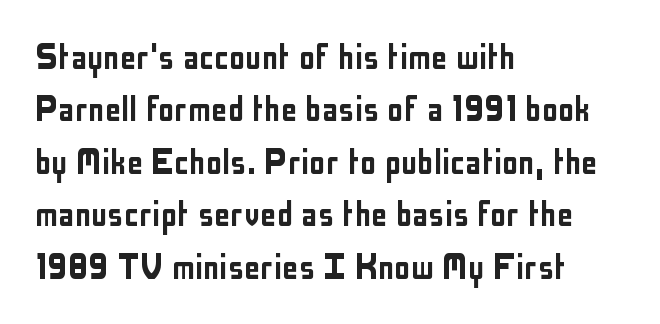
{"serif": "no", "italic": "no", "width": "condensed", "stroke_contrast": "low", "x_height": "medium", "monospaced": "no", "underline": "no", "align": "left", "line_spacing": "normal", "line_spacing_ratio": 1.28, "letter_spacing": "normal", "letter_spacing_em": 0.0, "glyph_px": 41}
